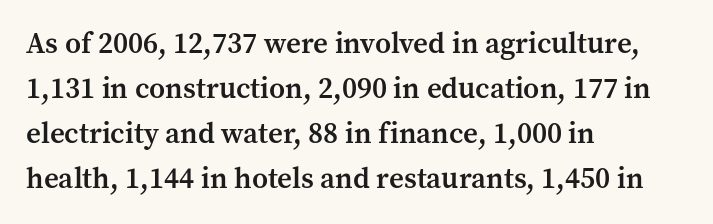
The image shows 29 px semibold serif type, upright; set left-aligned, normal line spacing (1.55x), normal letter spacing, not underlined; medium stroke contrast and a medium x-height.
